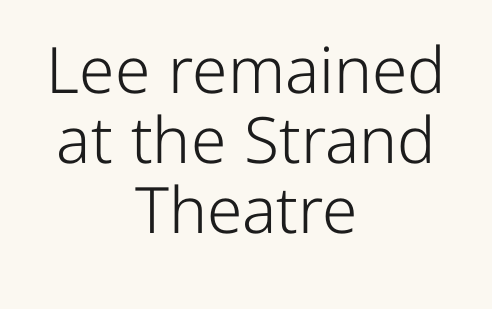
Q: Is the text bold? A: No.
Q: Is the text italic (slanted)? A: No, it is upright.
Q: Is the typeface a serif or a sans-serif typeface? A: Sans-serif.
Q: Is the text underlined? A: No.
Q: How is the paragraph aligned? A: Centered.
Q: Is the spacing between letters normal or unusually wide? A: Normal.
Q: Is the spacing between lines tight, normal or loose? A: Tight.
Q: Width (condensed, normal, or wide)? A: Normal.
Q: Stroke contrast? A: Low.
Q: x-height? A: Medium.
Q: Monospaced? A: No.
